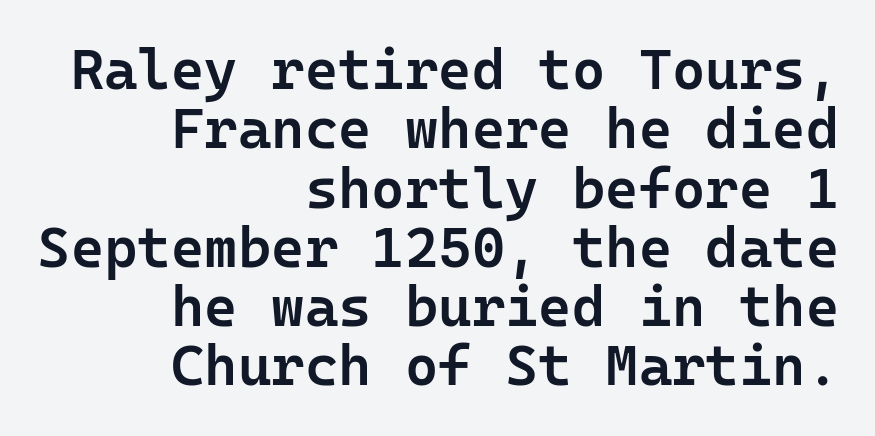
The image shows 57 px semibold sans-serif type, upright, monospaced; set right-aligned, tight line spacing (1.04x), normal letter spacing, not underlined; low stroke contrast and a medium x-height.
